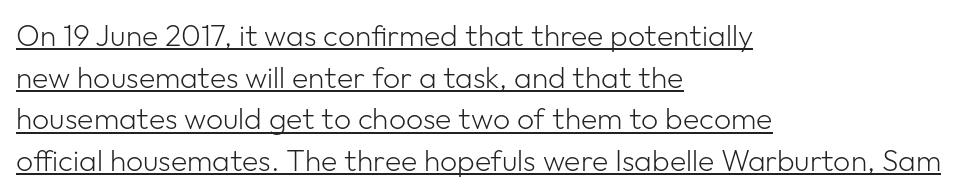
{"serif": "no", "italic": "no", "bold": "no", "weight": "light", "width": "normal", "stroke_contrast": "low", "x_height": "medium", "monospaced": "no", "underline": "yes", "align": "left", "line_spacing": "normal", "line_spacing_ratio": 1.39, "letter_spacing": "normal", "letter_spacing_em": 0.0, "glyph_px": 30}
